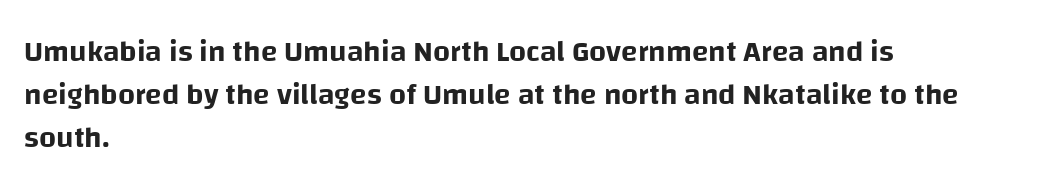
The image shows 30 px sans-serif type, upright; set left-aligned, normal line spacing (1.43x), normal letter spacing, not underlined; low stroke contrast and a large x-height.
